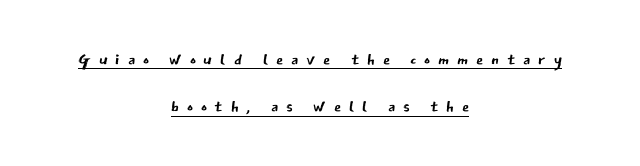
Q: Is the text bold? A: No.
Q: Is the text italic (slanted)? A: No, it is upright.
Q: Is the text underlined? A: Yes.
Q: How is the paragraph aligned? A: Centered.
Q: Is the spacing between letters normal or unusually wide? A: Unusually wide.
Q: Is the spacing between lines tight, normal or loose? A: Loose.
